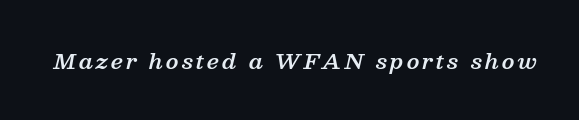
The image shows 21 px text type, italic (leaning right); set not underlined.
